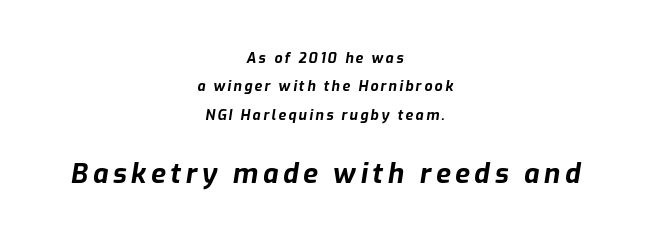
Q: Is the text bold? A: Yes.
Q: Is the text italic (slanted)? A: Yes, it leans right by about 9 degrees.
Q: Is the text underlined? A: No.
Q: How is the paragraph aligned? A: Centered.
Q: Is the spacing between lines tight, normal or loose? A: Loose.
Q: Which block of text is set in a larger size, the first (top) or the second (bottom)? A: The second (bottom) one.
